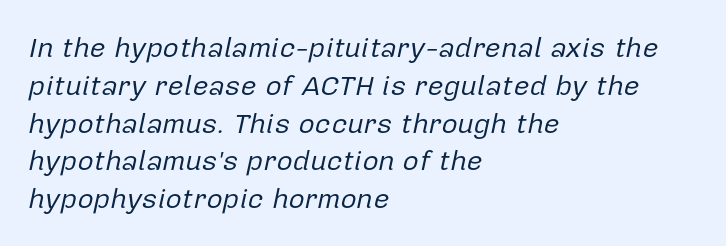
Think standard paragraph weight, or any step lighter than that. These lines stack with their left ends in a neat column. This sample has the flowing, uneven cadence of proportional lettering. The strip under each line holds only bare page. What's the leading like? Ordinary, nothing unusual. Would a proofreader flag this as italicized? Yes.
